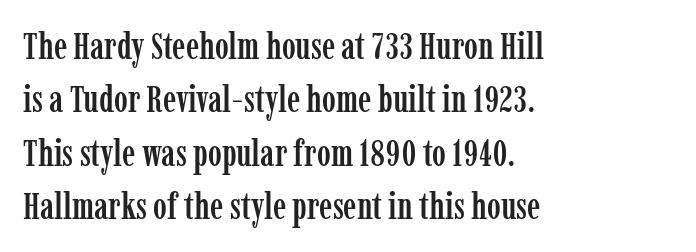
This sample has the flowing, uneven cadence of proportional lettering. Rows of type keep a routine distance in the vertical direction. This sample uses plain, unmodified letter spacing. A classic flush-left, rag-right setting is used for this passage.
